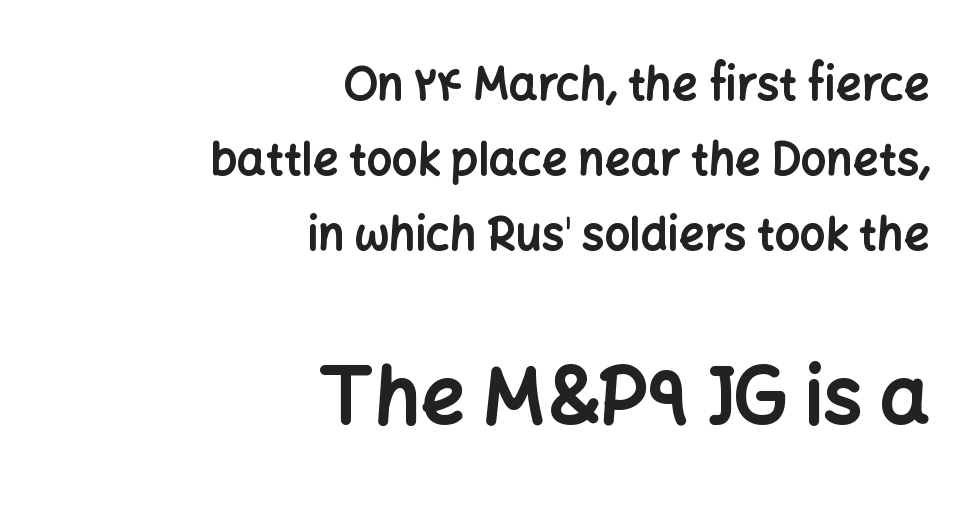
{"serif": "no", "italic": "no", "bold": "yes", "weight": "bold", "width": "normal", "stroke_contrast": "low", "x_height": "medium", "monospaced": "no", "underline": "no", "align": "right", "line_spacing": "normal", "line_spacing_ratio": 1.67, "letter_spacing": "normal", "letter_spacing_em": 0.0, "larger_block": "second", "size_ratio": 1.73, "glyph_px": 78}
